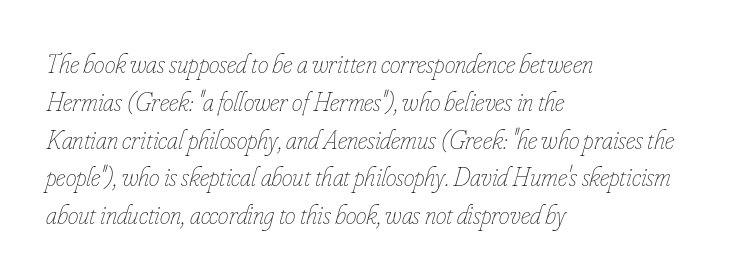
The face looks like a standard text weight, possibly lighter. This rendering leaves character spacing at its baseline value. Honestly, there is no underline to notice here at all. Caption: multi-line text, flush left, ragged right. The lines sit at an ordinary, default distance from one another.
